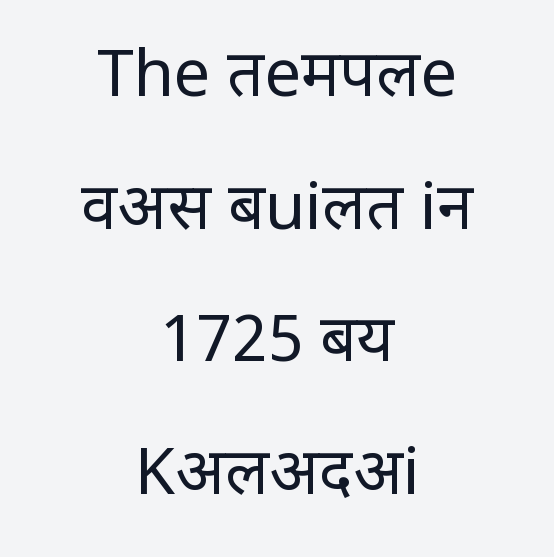
Q: Is the text bold? A: No.
Q: Is the text italic (slanted)? A: No, it is upright.
Q: Is the typeface a serif or a sans-serif typeface? A: Sans-serif.
Q: Is the text underlined? A: No.
Q: How is the paragraph aligned? A: Centered.
Q: Is the spacing between letters normal or unusually wide? A: Normal.
Q: Is the spacing between lines tight, normal or loose? A: Loose.
Q: Width (condensed, normal, or wide)? A: Condensed.
Q: Stroke contrast? A: Low.
Q: x-height? A: Large.
Q: Monospaced? A: No.
